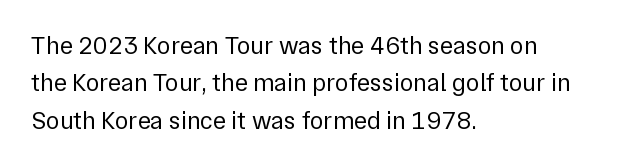
Q: Is the text bold? A: No.
Q: Is the text italic (slanted)? A: No, it is upright.
Q: Is the text underlined? A: No.
Q: How is the paragraph aligned? A: Left-aligned.
Q: Is the spacing between letters normal or unusually wide? A: Normal.
Q: Is the spacing between lines tight, normal or loose? A: Normal.
